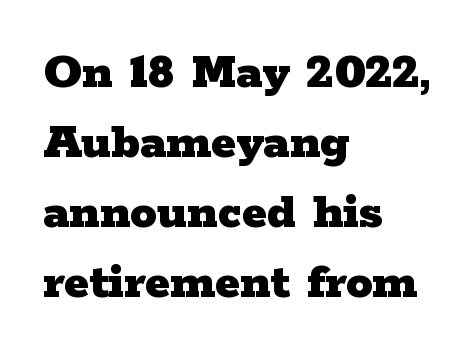
The passage shown is typed in a proportional face where columns would drift. The rendering keeps characters at their native spacing. Horizontal alignment here is leftward, the default for most running prose. The characters display serif detailing at their extremities. Rendered with straight, roman letterforms. If you measured baseline to baseline, you'd find a middling distance.
